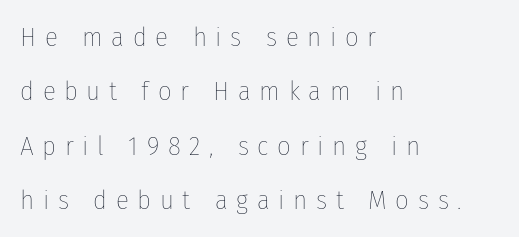
The image shows 27 px text type, upright; set left-aligned, loose line spacing (2.01x), unusually wide letter spacing (+0.32 em), not underlined.
